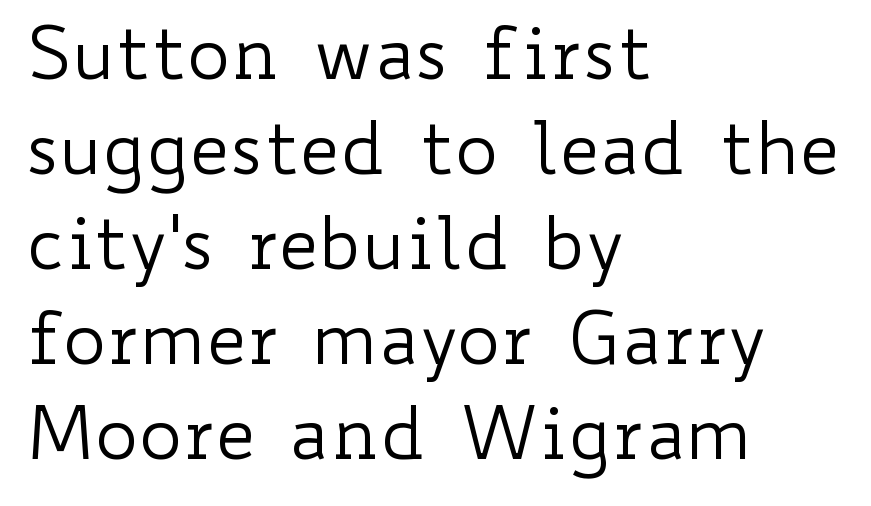
Notice how the stems are strictly vertical — no italics here. The letters sit at their default tracking, neither squeezed nor spread. The passage shown is not underscored anywhere. Line spacing here is normal. Here the designer chose a conventional face with non-uniform glyph widths.
